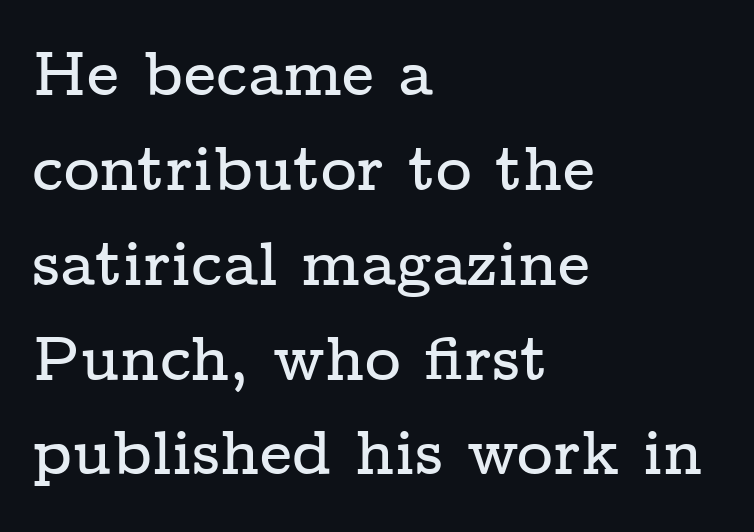
{"serif": "yes", "italic": "no", "width": "wide", "stroke_contrast": "low", "x_height": "medium", "monospaced": "no", "underline": "no", "align": "left", "line_spacing": "normal", "line_spacing_ratio": 1.53, "letter_spacing": "normal", "letter_spacing_em": 0.0, "glyph_px": 62}
